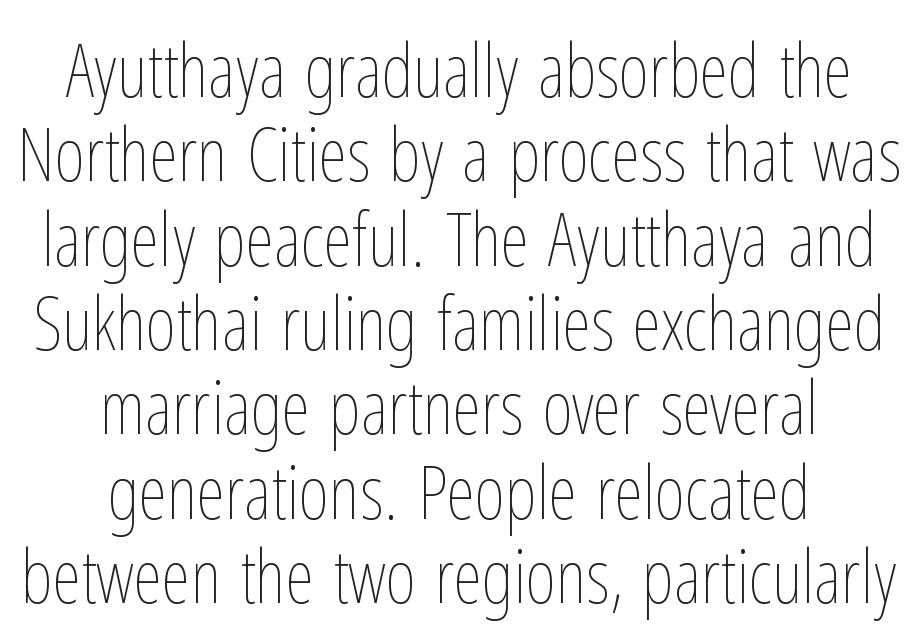
Q: Is the text bold? A: No.
Q: Is the text italic (slanted)? A: No, it is upright.
Q: Is the text underlined? A: No.
Q: How is the paragraph aligned? A: Centered.
Q: Is the spacing between letters normal or unusually wide? A: Normal.
Q: Is the spacing between lines tight, normal or loose? A: Tight.
Q: Width (condensed, normal, or wide)? A: Condensed.
Q: Stroke contrast? A: Low.
Q: x-height? A: Medium.
Q: Monospaced? A: No.
